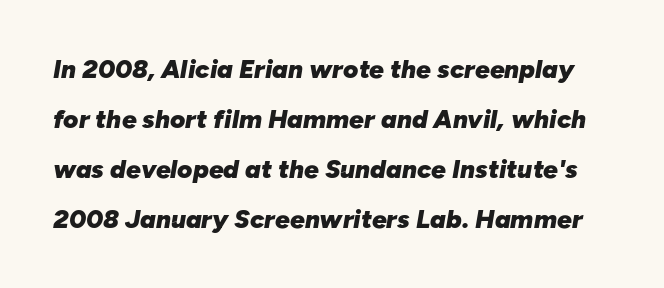
{"italic": "yes", "lean": "right", "slant_degrees": 10, "bold": "yes", "underline": "no", "line_spacing": "loose", "line_spacing_ratio": 1.92, "letter_spacing": "normal", "letter_spacing_em": 0.0, "glyph_px": 26}
